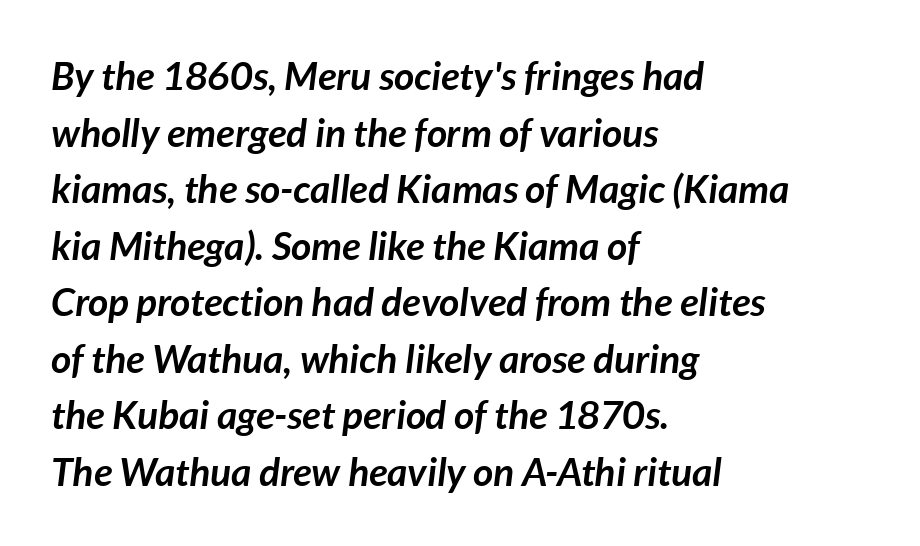
The rendering uses a moderate line-height, typical for paragraphs. All the whitespace from short lines collects on the right. Think of a printed novel: that variable character pitch is what you see here. The font is running at its bold setting.
